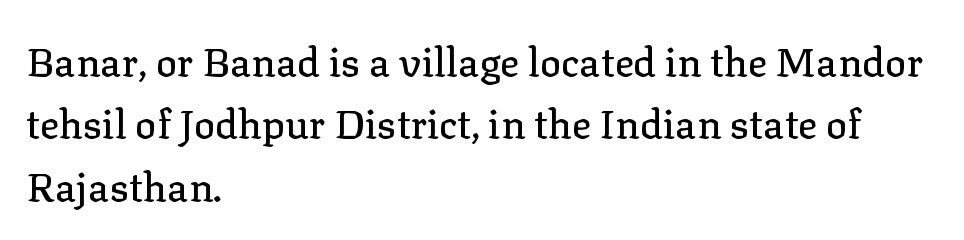
Q: Is the text italic (slanted)? A: No, it is upright.
Q: Is the typeface a serif or a sans-serif typeface? A: Serif.
Q: Is the text underlined? A: No.
Q: How is the paragraph aligned? A: Left-aligned.
Q: Is the spacing between letters normal or unusually wide? A: Normal.
Q: Is the spacing between lines tight, normal or loose? A: Normal.
Q: Width (condensed, normal, or wide)? A: Normal.
Q: Stroke contrast? A: Low.
Q: x-height? A: Medium.
Q: Monospaced? A: No.
